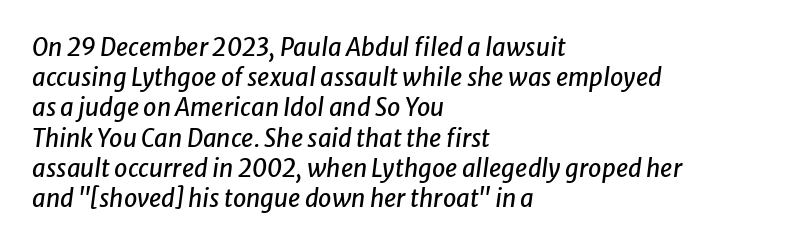
Just letters on the line, the space beneath them empty. The letters are slanted; this is an italic face. Honestly, the letter spacing is just normal — you wouldn't notice it. Rows of type keep a routine distance in the vertical direction.
